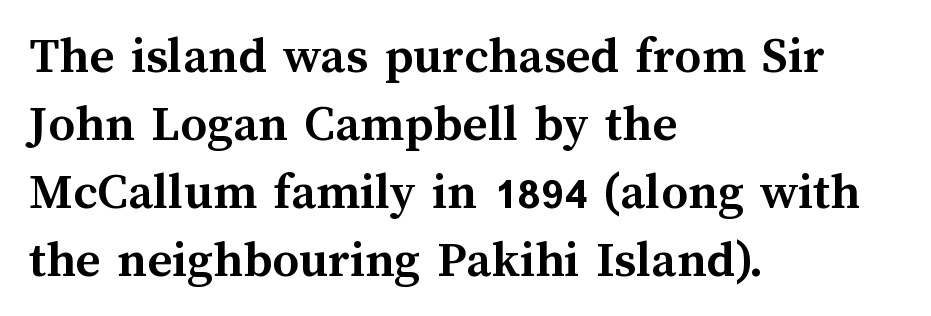
Every stem runs plumb, perpendicular to the baseline. The passage shown is typed in a proportional face where columns would drift. Each word holds together tightly as a unit, with standard inter-letter gaps. A clean baseline with only descenders dipping below it.
